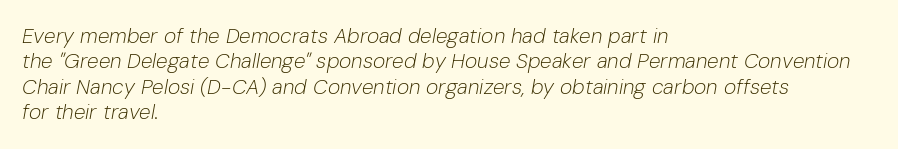
The text carries the slant typical of an italic or oblique font. A quiet, ordinary-to-light weight characterises the typeface. Left-aligned paragraph, ragged on the right. Letter spacing: default. Clear beneath every line of the passage.
